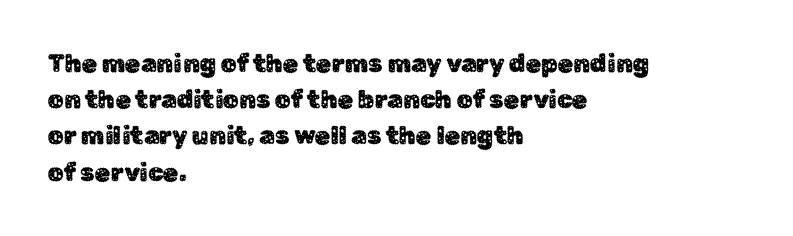
The image shows 25 px text type, upright; set left-aligned, normal line spacing (1.45x), normal letter spacing, not underlined.
